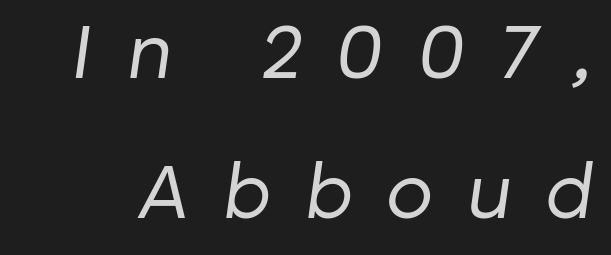
Anything drawn beneath the words? Only blank space. If you drew a line through each stem, it would be angled. Caption: face not bold, strokes unweighted. Varying glyph widths throughout — classic text-font behaviour. Glyph-to-glyph distance is far greater than everyday printed text.
